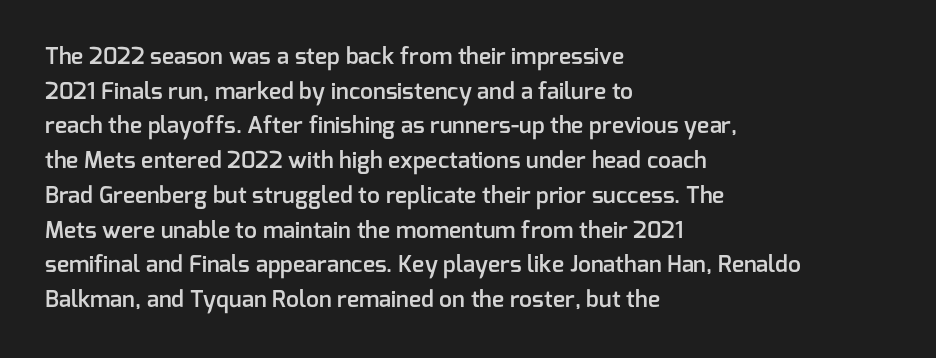
Students, observe: this is what conventionally led text looks like. Any mark beneath the type? The region is blank. On the weight axis this lands at semibold, roughly 600. These lines stack with their left ends in a neat column.
